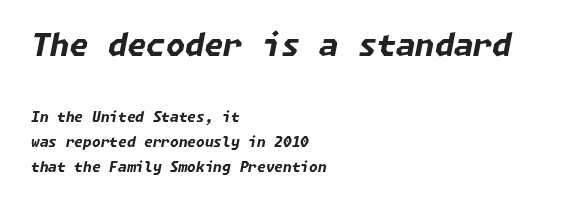
Tracking here is standard; glyphs follow each other at the usual distance. Posture: slanted. No word sits above an underline. Does the weight exceed regular? Yes, all the way to bold. Typeset ragged right — the left edge is the straight one.
